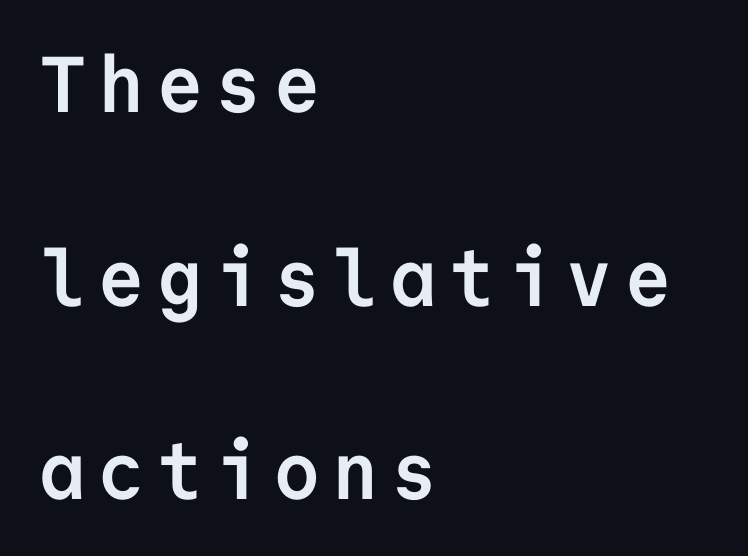
{"serif": "no", "italic": "no", "bold": "yes", "weight": "semibold", "width": "normal", "stroke_contrast": "low", "x_height": "medium", "monospaced": "yes", "underline": "no", "align": "left", "line_spacing": "loose", "line_spacing_ratio": 2.45, "glyph_px": 79}
